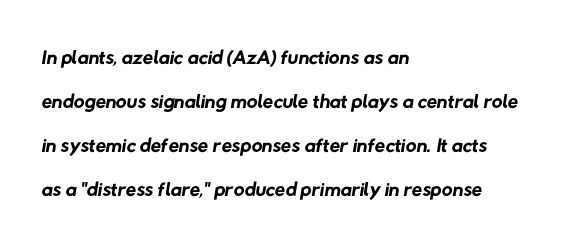
{"serif": "no", "bold": "no", "weight": "regular", "width": "normal", "stroke_contrast": "low", "x_height": "medium", "monospaced": "no", "underline": "no", "align": "left", "line_spacing": "normal", "line_spacing_ratio": 1.47, "letter_spacing": "normal", "letter_spacing_em": 0.0, "glyph_px": 30}
